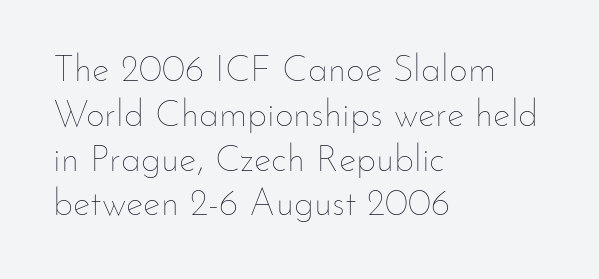
Q: Is the text bold? A: No.
Q: Is the text italic (slanted)? A: No, it is upright.
Q: Is the text underlined? A: No.
Q: How is the paragraph aligned? A: Left-aligned.
Q: Is the spacing between letters normal or unusually wide? A: Normal.
Q: Width (condensed, normal, or wide)? A: Normal.
Q: Stroke contrast? A: Low.
Q: x-height? A: Small.
Q: Monospaced? A: No.
